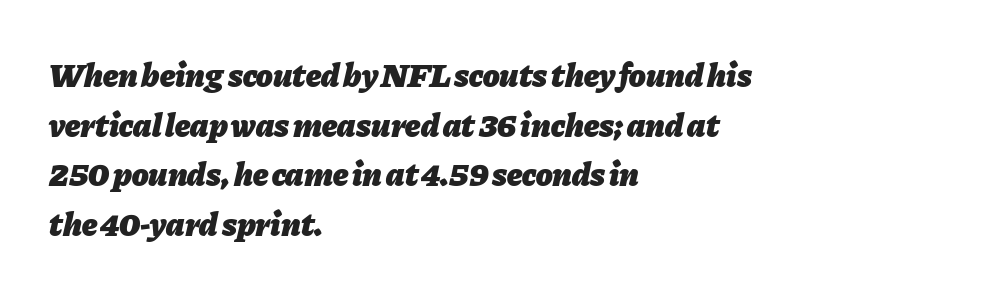
The image shows 34 px heavy type, italic (leaning right); set left-aligned, normal line spacing (1.46x), normal letter spacing, not underlined; low stroke contrast and a medium x-height.
